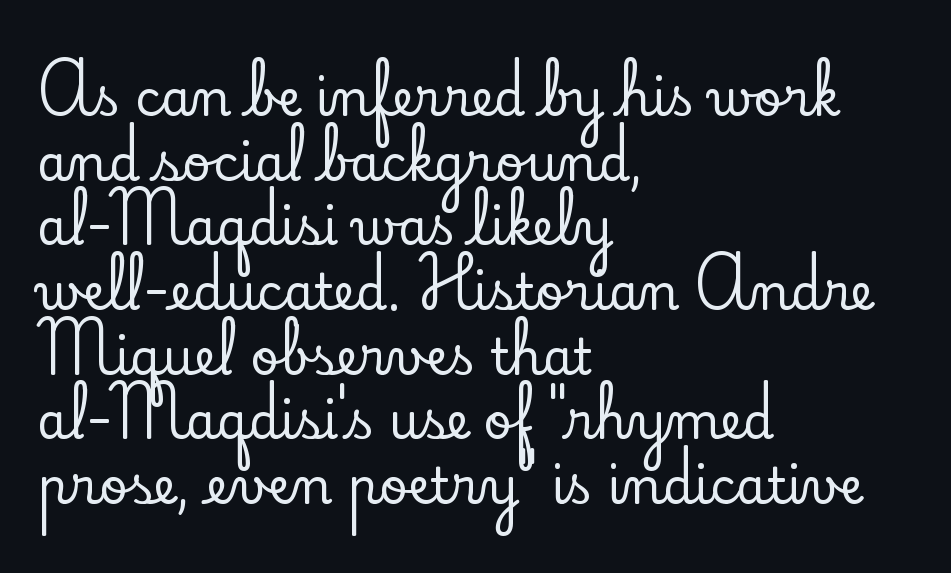
{"serif": "yes", "italic": "no", "width": "normal", "stroke_contrast": "low", "x_height": "small", "monospaced": "no", "underline": "no", "align": "left", "line_spacing": "normal", "line_spacing_ratio": 1.32, "letter_spacing": "normal", "letter_spacing_em": 0.0, "glyph_px": 49}
